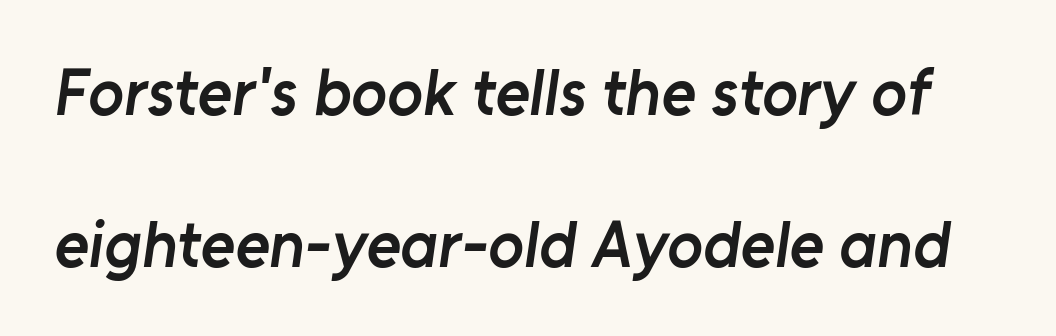
The image shows 66 px semibold sans-serif type; set loose line spacing (2.3x), normal letter spacing, not underlined; low stroke contrast and a medium x-height.
